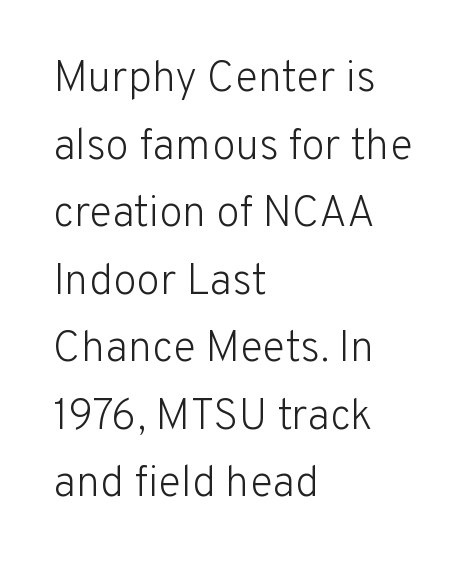
The image shows 43 px light sans-serif type, upright; set left-aligned, normal line spacing (1.57x), normal letter spacing, not underlined; low stroke contrast and a medium x-height.
